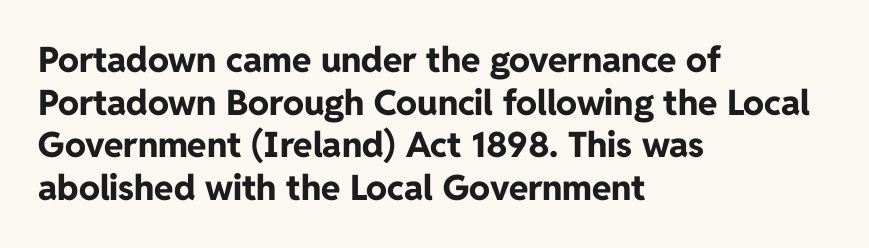
{"serif": "no", "italic": "no", "bold": "yes", "weight": "bold", "width": "normal", "stroke_contrast": "low", "x_height": "medium", "monospaced": "no", "underline": "no", "align": "left", "line_spacing_ratio": 1.22, "letter_spacing": "normal", "letter_spacing_em": 0.0, "glyph_px": 35}
